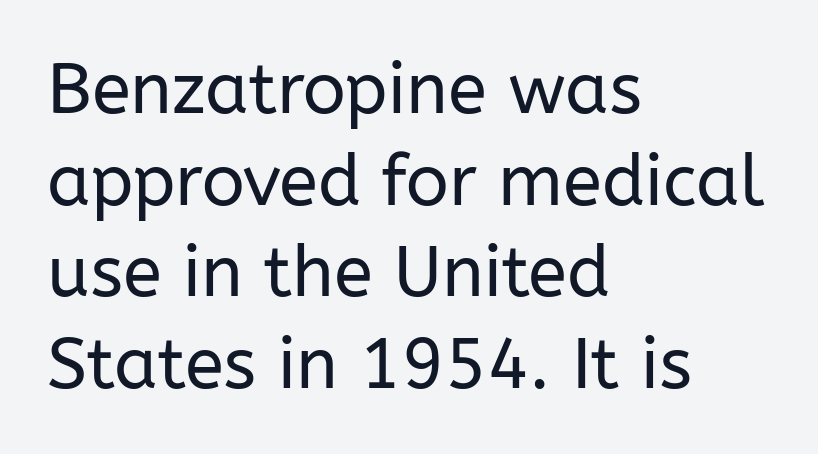
The image shows 71 px regular-weight sans-serif type, upright; set left-aligned, normal line spacing (1.29x), normal letter spacing, not underlined; low stroke contrast and a medium x-height.
